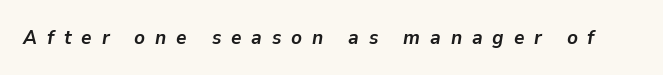
The string is rendered with underlining switched off. Weight: bold. An italicized treatment has been applied to the whole sample. Loose tracking; the words dissolve into strings of separated letters.
